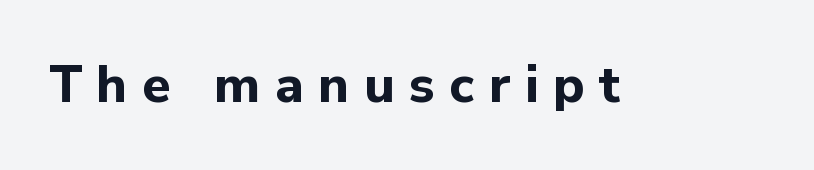
Q: Is the text bold? A: Yes.
Q: Is the text italic (slanted)? A: No, it is upright.
Q: Is the typeface a serif or a sans-serif typeface? A: Sans-serif.
Q: Is the text underlined? A: No.
Q: Is the spacing between letters normal or unusually wide? A: Unusually wide.
Q: Width (condensed, normal, or wide)? A: Normal.
Q: Stroke contrast? A: Low.
Q: x-height? A: Medium.
Q: Monospaced? A: No.
